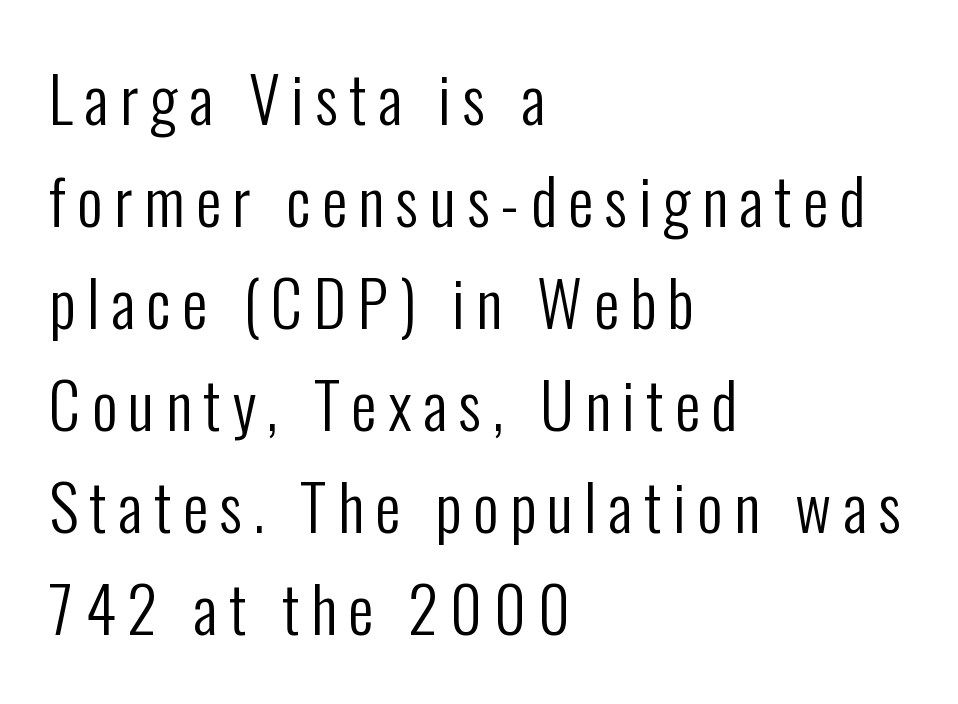
{"serif": "no", "italic": "no", "bold": "no", "weight": "regular", "width": "condensed", "stroke_contrast": "low", "x_height": "medium", "monospaced": "no", "underline": "no", "align": "left", "line_spacing": "normal", "line_spacing_ratio": 1.62, "glyph_px": 63}
